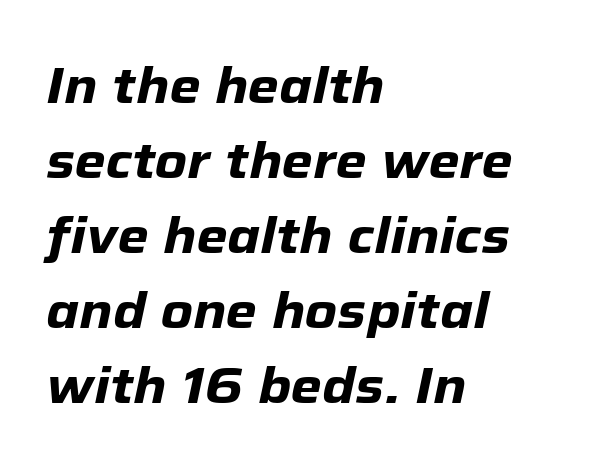
Q: Is the text bold? A: Yes.
Q: Is the text italic (slanted)? A: Yes, it leans right by about 12 degrees.
Q: Is the text underlined? A: No.
Q: How is the paragraph aligned? A: Left-aligned.
Q: Is the spacing between letters normal or unusually wide? A: Normal.
Q: Is the spacing between lines tight, normal or loose? A: Normal.
Q: Width (condensed, normal, or wide)? A: Normal.
Q: Stroke contrast? A: Low.
Q: x-height? A: Medium.
Q: Monospaced? A: No.
